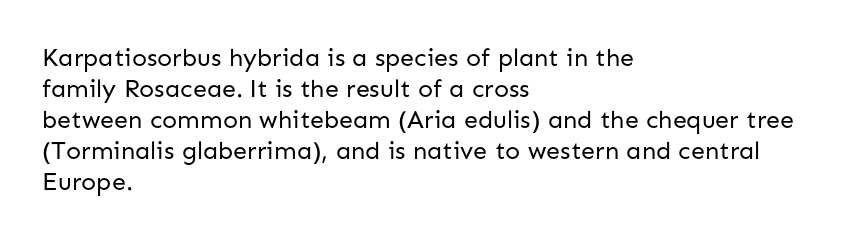
The image shows 25 px text type, upright; set left-aligned, line spacing 1.24x, normal letter spacing, not underlined.
